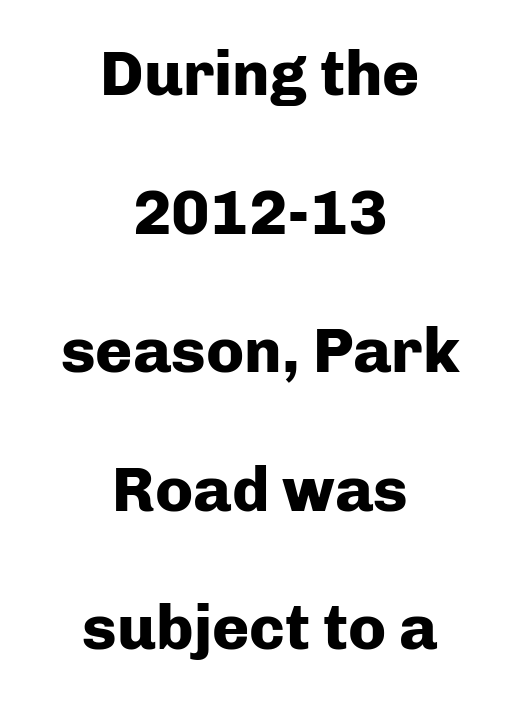
{"serif": "no", "italic": "no", "bold": "yes", "weight": "heavy", "width": "normal", "stroke_contrast": "low", "x_height": "medium", "monospaced": "no", "underline": "no", "align": "center", "line_spacing": "loose", "line_spacing_ratio": 2.2, "letter_spacing": "normal", "letter_spacing_em": 0.0, "glyph_px": 63}
